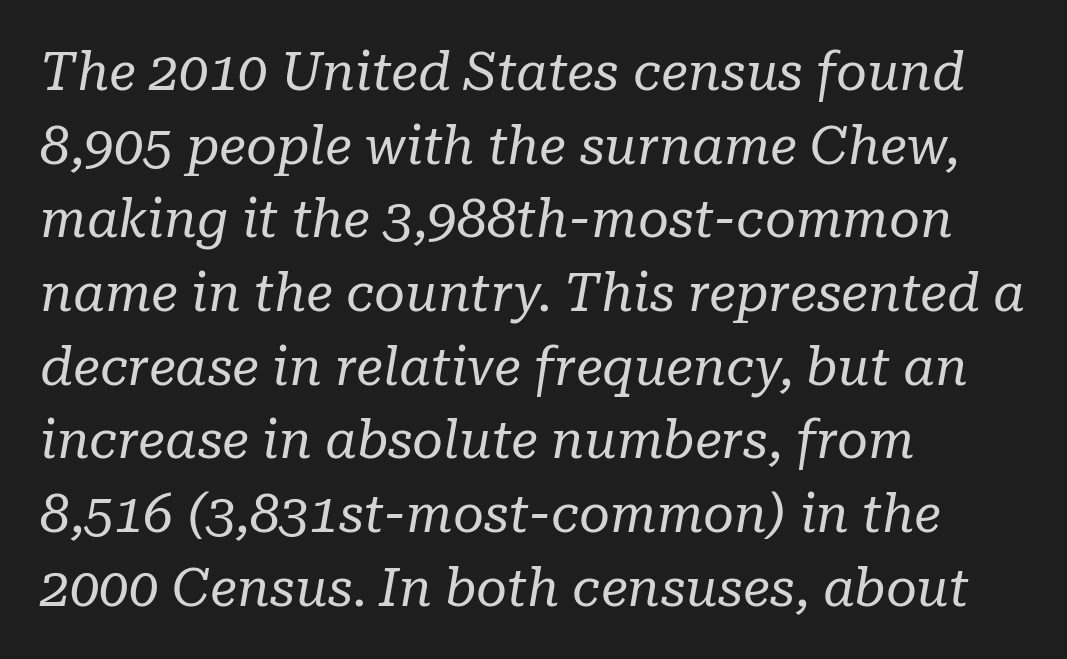
Vertical spacing — default. Note: serifs present on the glyphs. The glyphs look as if they've been sheared to an angle. The lines are quadded left. Descender tails drop into unmarked territory. You could not count columns in this text — the font is proportionally spaced.
